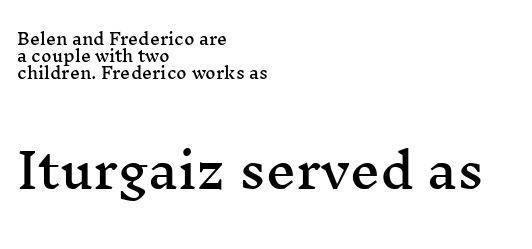
{"serif": "yes", "italic": "no", "width": "wide", "stroke_contrast": "medium", "x_height": "medium", "monospaced": "no", "underline": "no", "align": "left", "line_spacing": "tight", "line_spacing_ratio": 1.07, "letter_spacing": "normal", "letter_spacing_em": 0.0, "larger_block": "second", "size_ratio": 3.0, "glyph_px": 48}
